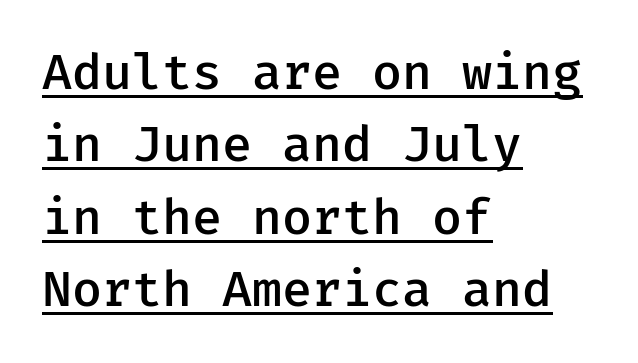
Q: Is the text bold? A: Semi-bold.
Q: Is the text italic (slanted)? A: No, it is upright.
Q: Is the typeface a serif or a sans-serif typeface? A: Sans-serif.
Q: Is the text underlined? A: Yes.
Q: How is the paragraph aligned? A: Left-aligned.
Q: Is the spacing between letters normal or unusually wide? A: Normal.
Q: Is the spacing between lines tight, normal or loose? A: Normal.
Q: Width (condensed, normal, or wide)? A: Normal.
Q: Stroke contrast? A: Low.
Q: x-height? A: Medium.
